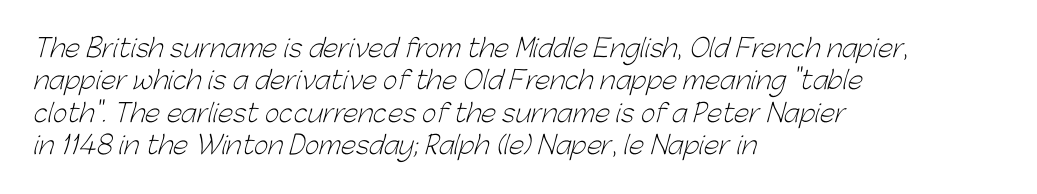
{"bold": "no", "underline": "no", "align": "left", "line_spacing": "normal", "line_spacing_ratio": 1.3, "letter_spacing": "normal", "letter_spacing_em": 0.0, "glyph_px": 25}
